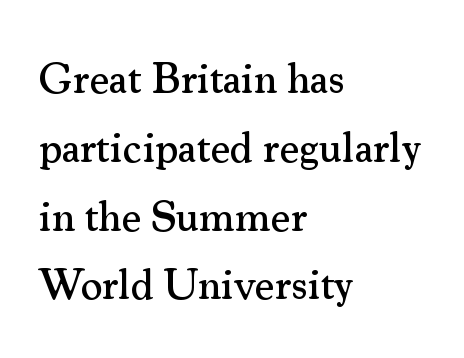
Q: Is the text italic (slanted)? A: No, it is upright.
Q: Is the typeface a serif or a sans-serif typeface? A: Serif.
Q: Is the text underlined? A: No.
Q: How is the paragraph aligned? A: Left-aligned.
Q: Is the spacing between letters normal or unusually wide? A: Normal.
Q: Is the spacing between lines tight, normal or loose? A: Normal.
Q: Width (condensed, normal, or wide)? A: Normal.
Q: Stroke contrast? A: Medium.
Q: x-height? A: Small.
Q: Monospaced? A: No.
